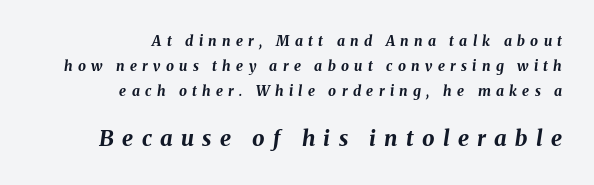
{"italic": "yes", "lean": "right", "slant_degrees": 8, "bold": "yes", "underline": "no", "align": "right", "line_spacing_ratio": 1.78, "letter_spacing": "wide", "letter_spacing_em": 0.38, "larger_block": "second", "size_ratio": 1.57, "glyph_px": 22}
